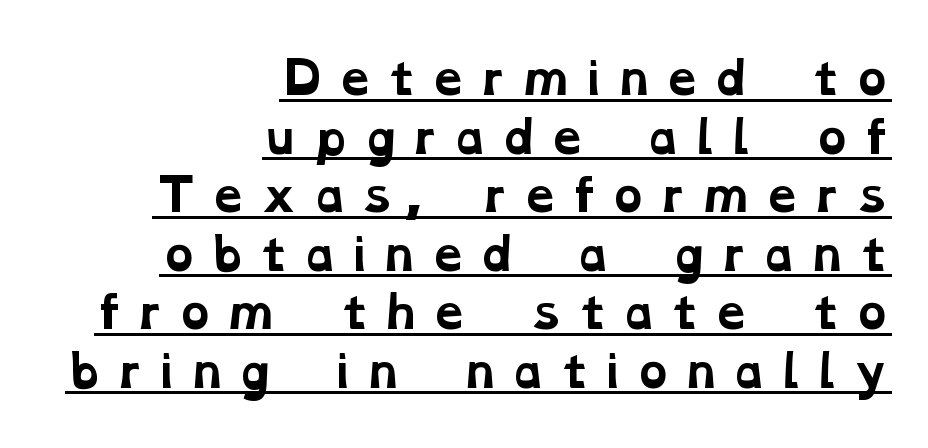
{"serif": "yes", "bold": "yes", "weight": "bold", "width": "wide", "stroke_contrast": "low", "x_height": "medium", "monospaced": "no", "underline": "yes", "align": "right", "line_spacing": "normal", "line_spacing_ratio": 1.33, "letter_spacing": "wide", "letter_spacing_em": 0.23, "glyph_px": 44}
